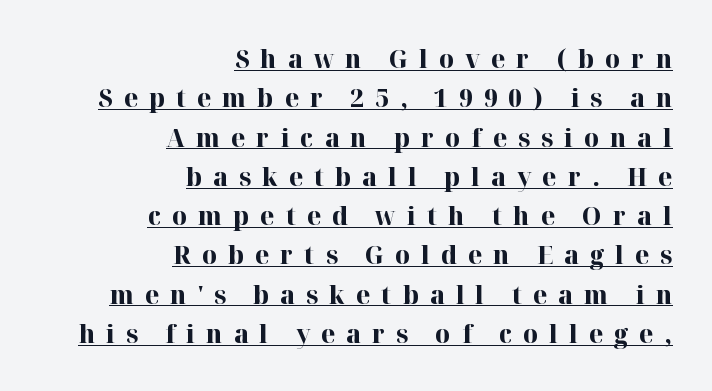
Plenty of ink on the page — the face is bold. This rendering widens character spacing well past its baseline value. Glance below the letters and you will spot a drawn line. Do the letters lean? They stand straight. The block of text has a typical density, with ordinary space between rows. The setting favours the right margin, as signatures and pull-quotes sometimes do.
